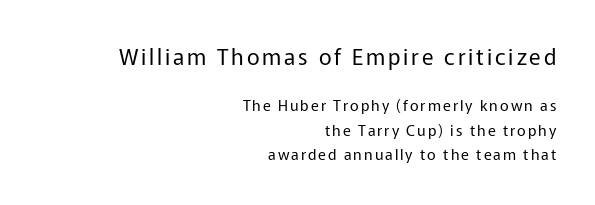
Horizontal alignment here is rightward, an uncommon choice for prose. Stem width sits at or under what a default text font uses. This sample uses an upright cut, with every glyph sitting square on the baseline. A student would notice the top passage is typeset larger than what follows.
